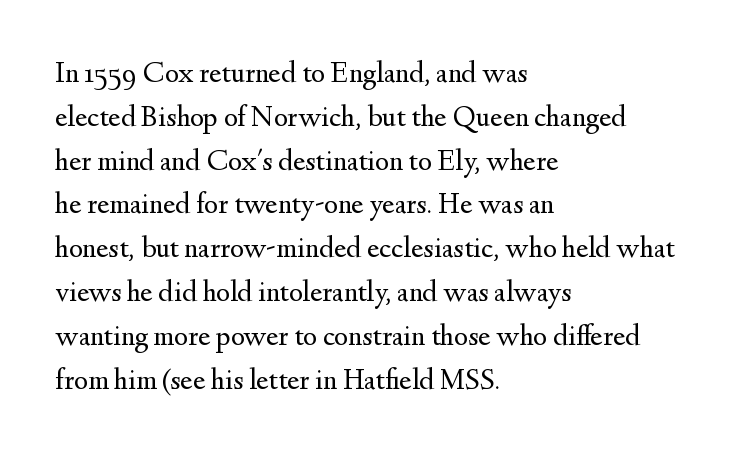
Q: Is the text bold? A: No.
Q: Is the text italic (slanted)? A: No, it is upright.
Q: Is the typeface a serif or a sans-serif typeface? A: Serif.
Q: Is the text underlined? A: No.
Q: How is the paragraph aligned? A: Left-aligned.
Q: Is the spacing between letters normal or unusually wide? A: Normal.
Q: Is the spacing between lines tight, normal or loose? A: Normal.
Q: Width (condensed, normal, or wide)? A: Normal.
Q: Stroke contrast? A: Medium.
Q: x-height? A: Small.
Q: Monospaced? A: No.
